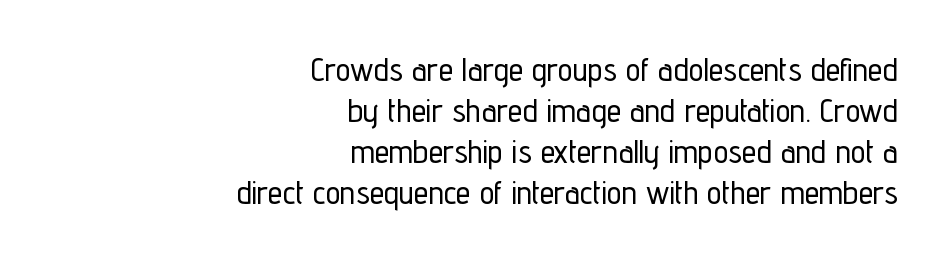
{"serif": "no", "italic": "no", "width": "condensed", "stroke_contrast": "low", "x_height": "medium", "monospaced": "no", "underline": "no", "align": "right", "line_spacing_ratio": 1.24, "letter_spacing": "normal", "letter_spacing_em": 0.0, "glyph_px": 33}
